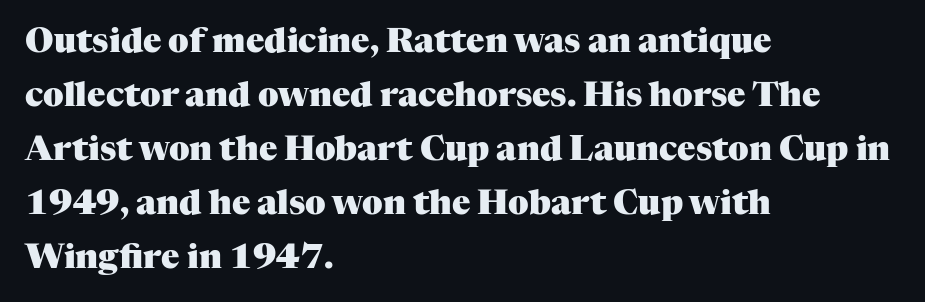
The image shows 34 px heavy serif type, upright; set left-aligned, normal line spacing (1.59x), normal letter spacing, not underlined; medium stroke contrast and a medium x-height.
